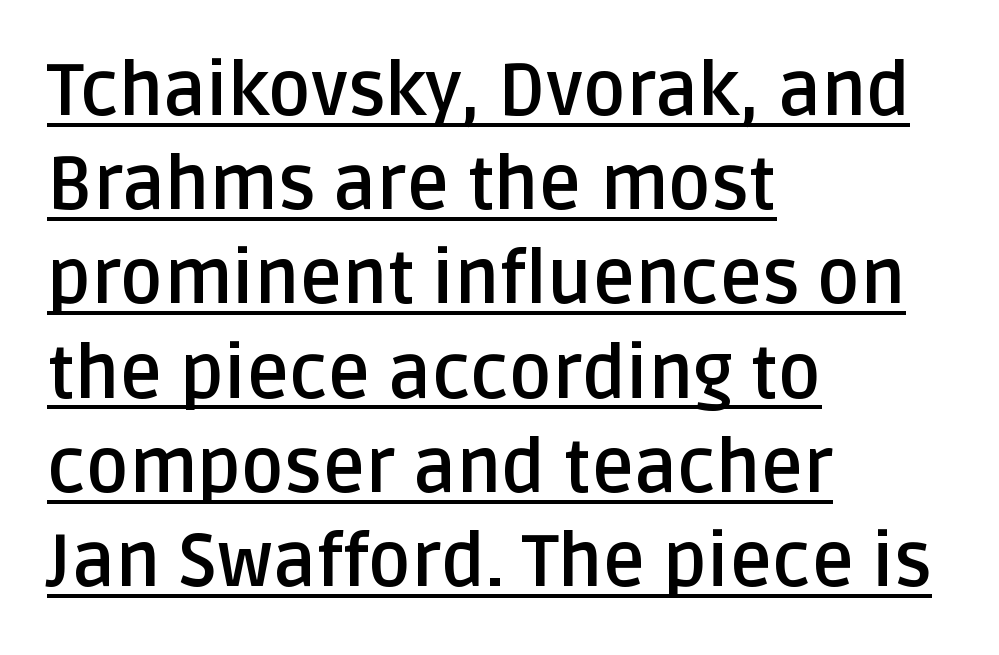
{"serif": "no", "italic": "no", "bold": "yes", "weight": "semibold", "width": "normal", "stroke_contrast": "low", "x_height": "large", "monospaced": "no", "underline": "yes", "align": "left", "line_spacing": "normal", "line_spacing_ratio": 1.29, "letter_spacing": "normal", "letter_spacing_em": 0.0, "glyph_px": 73}
